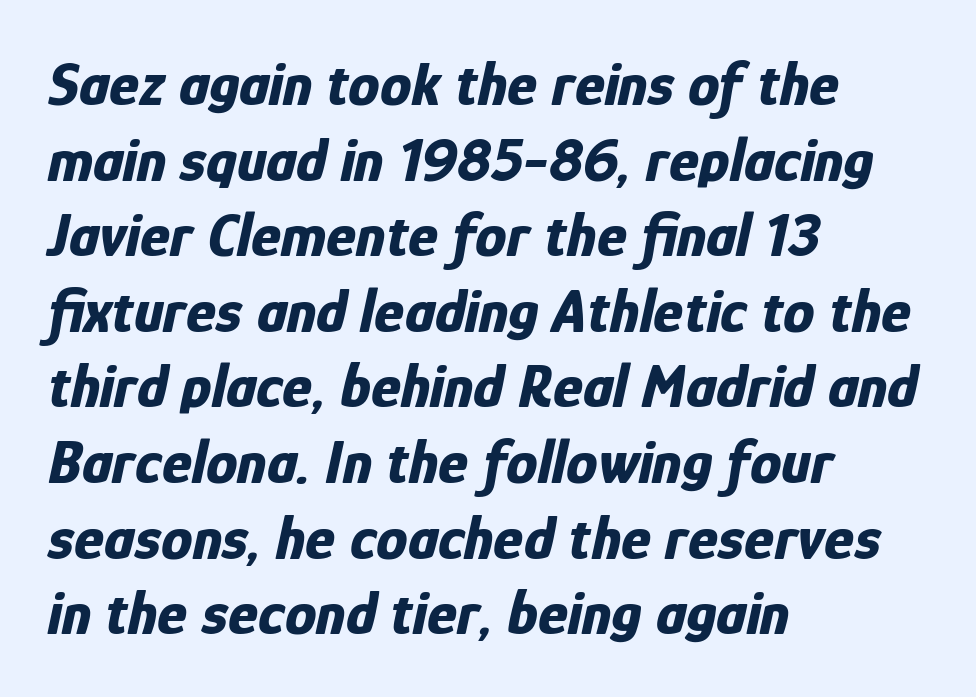
When letters slant like this, we call the style italic. Line beginnings align vertically; line endings do not. Pretty heavy lettering here — definitely bold. Character widths vary here, with narrow letters taking less room than wide ones. Descenders are the only things crossing below the line. Look at the tracking — it's just the regular setting, nothing added.
